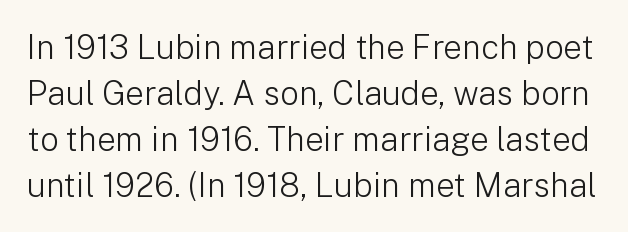
{"serif": "no", "italic": "no", "bold": "no", "weight": "light", "width": "normal", "stroke_contrast": "low", "x_height": "medium", "monospaced": "no", "underline": "no", "line_spacing": "normal", "line_spacing_ratio": 1.39, "letter_spacing": "normal", "letter_spacing_em": 0.0, "glyph_px": 33}
